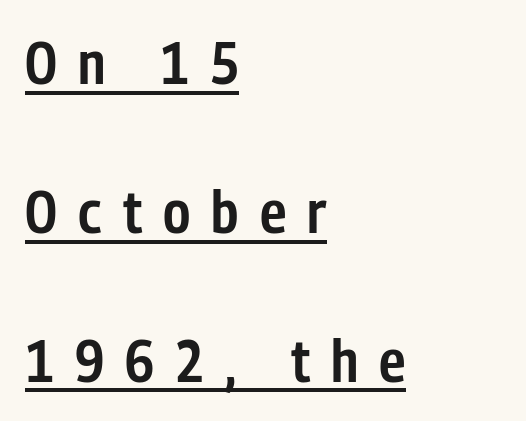
Q: Is the text bold? A: Semi-bold.
Q: Is the text italic (slanted)? A: No, it is upright.
Q: Is the typeface a serif or a sans-serif typeface? A: Sans-serif.
Q: Is the text underlined? A: Yes.
Q: How is the paragraph aligned? A: Left-aligned.
Q: Is the spacing between letters normal or unusually wide? A: Unusually wide.
Q: Is the spacing between lines tight, normal or loose? A: Loose.
Q: Width (condensed, normal, or wide)? A: Condensed.
Q: Stroke contrast? A: Low.
Q: x-height? A: Medium.
Q: Monospaced? A: No.
